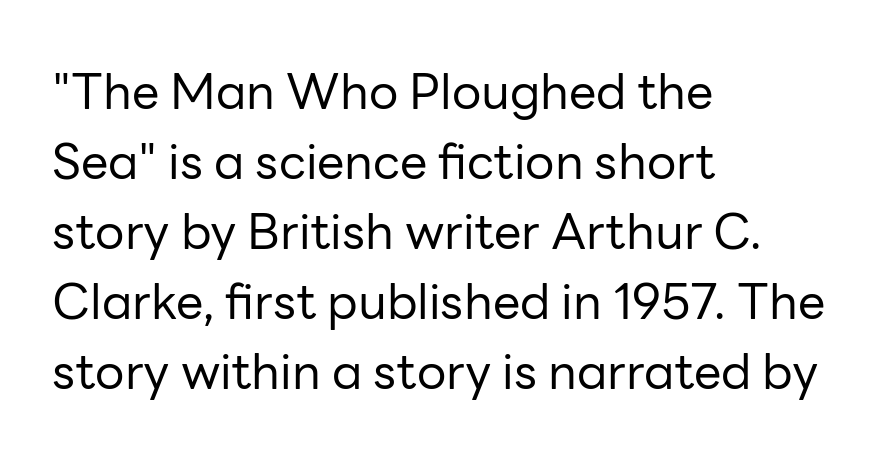
This block has exactly the height ordinary leading produces. The lettering holds an erect, upright posture throughout. The cut favours lightness, reaching ordinary text weight at its darkest. Each line starts at the same left margin while the right side varies. This sample has the flowing, uneven cadence of proportional lettering.
